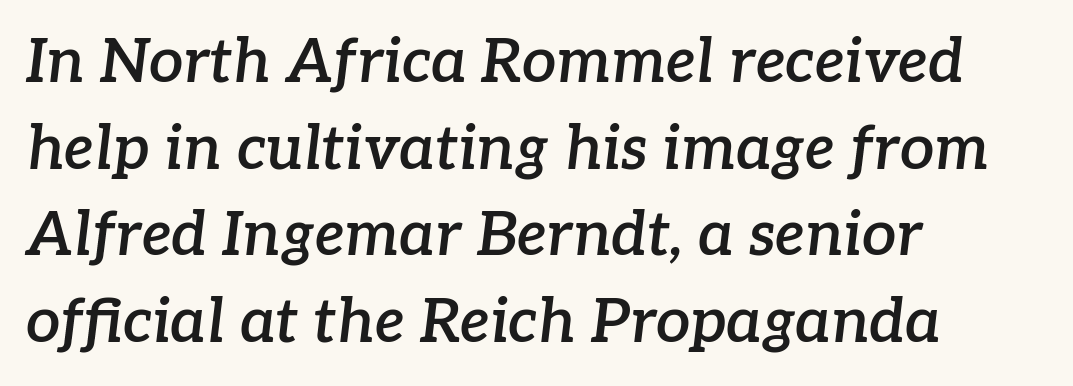
The font's italic variant was chosen for this text. Where is the straight margin? On the left. These lines are rendered in a variable-pitch font. Caption: semibold face, moderately heavy strokes. If you measured baseline to baseline, you'd find a middling distance. Default kerning and tracking; the words read as compact shapes.
